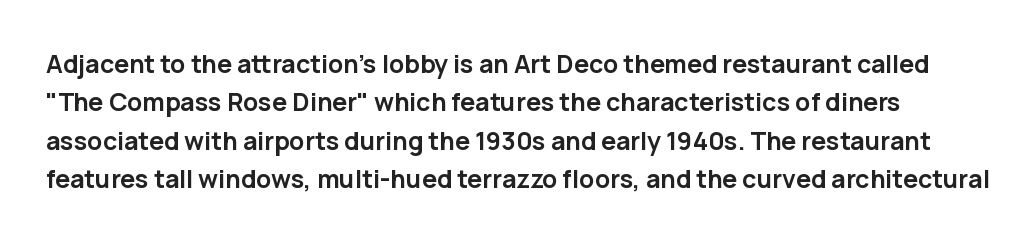
{"italic": "no", "bold": "yes", "underline": "no", "line_spacing": "normal", "line_spacing_ratio": 1.54, "letter_spacing": "normal", "letter_spacing_em": 0.0, "glyph_px": 25}
